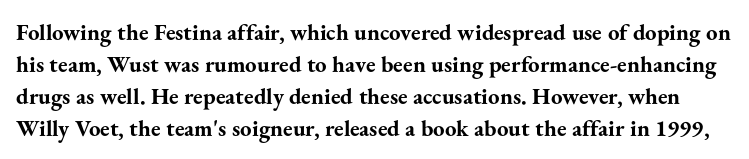
Q: Is the text bold? A: Yes.
Q: Is the text italic (slanted)? A: No, it is upright.
Q: Is the text underlined? A: No.
Q: Is the spacing between letters normal or unusually wide? A: Normal.
Q: Is the spacing between lines tight, normal or loose? A: Normal.
